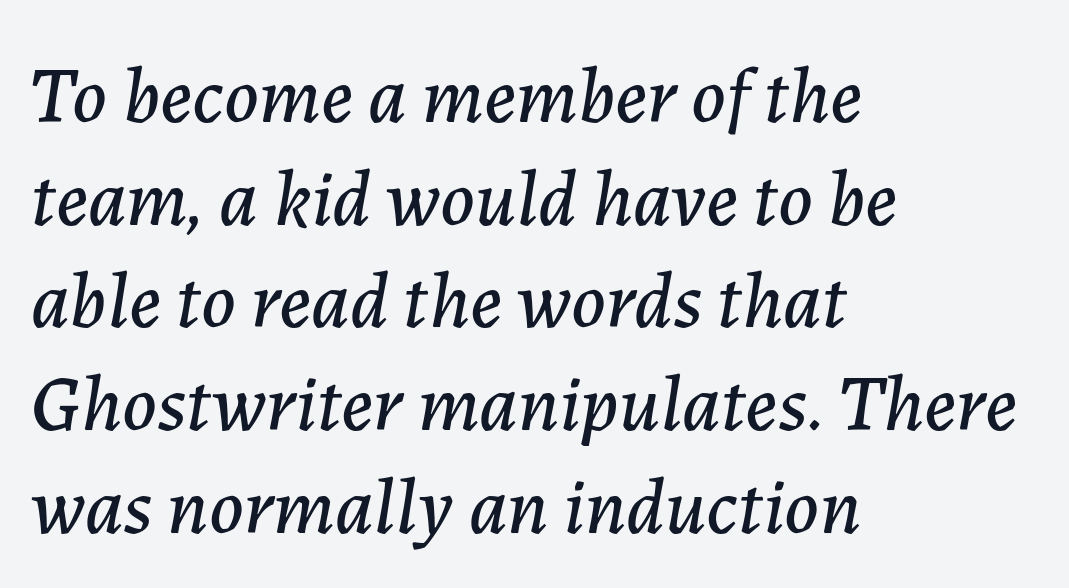
Q: Is the text italic (slanted)? A: Yes, it leans right by about 7 degrees.
Q: Is the text underlined? A: No.
Q: How is the paragraph aligned? A: Left-aligned.
Q: Is the spacing between letters normal or unusually wide? A: Normal.
Q: Is the spacing between lines tight, normal or loose? A: Normal.
Q: Width (condensed, normal, or wide)? A: Normal.
Q: Stroke contrast? A: Low.
Q: x-height? A: Medium.
Q: Monospaced? A: No.
